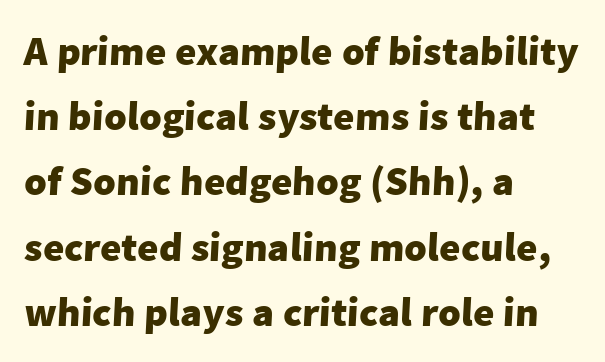
The image shows 41 px heavy sans-serif type; set left-aligned, normal line spacing (1.59x), normal letter spacing, not underlined; low stroke contrast and a medium x-height.
